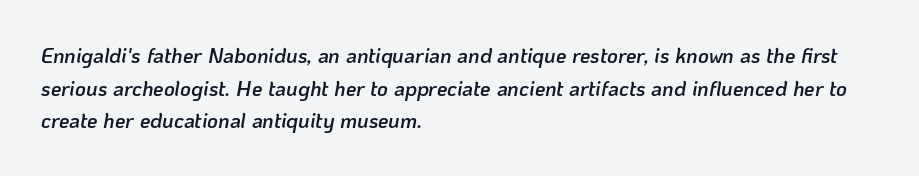
The rendering uses a semibold face; strokes are thickened but not to full bold. Designer's note — italics engaged. The space beneath each line is pristine and unruled. No extra tracking has been applied to these lines.
